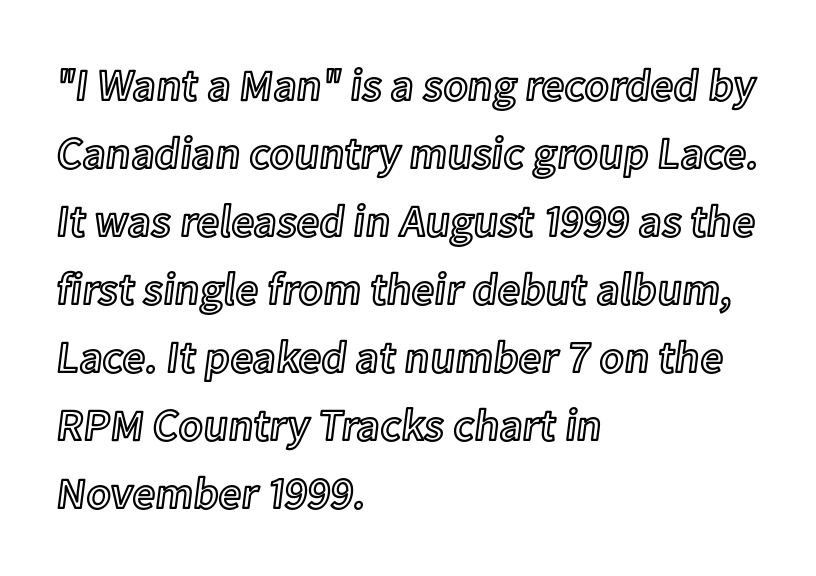
The image shows 45 px text type; set left-aligned, normal line spacing (1.51x), normal letter spacing, not underlined; a medium x-height.
